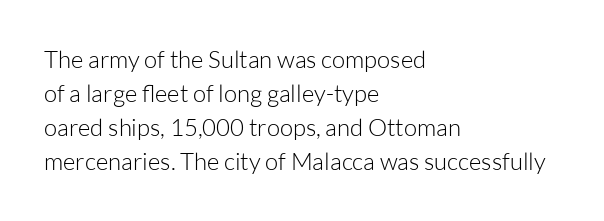
Q: Is the text bold? A: No.
Q: Is the text italic (slanted)? A: No, it is upright.
Q: Is the text underlined? A: No.
Q: How is the paragraph aligned? A: Left-aligned.
Q: Is the spacing between letters normal or unusually wide? A: Normal.
Q: Is the spacing between lines tight, normal or loose? A: Normal.
